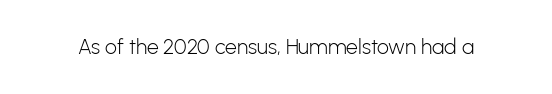
The passage shown is not underscored anywhere. The font's upright variant was chosen for this text. Stems here are at most as thick as an everyday book face. Observe the ordinary spacing: letters are neighbours, not strangers.
